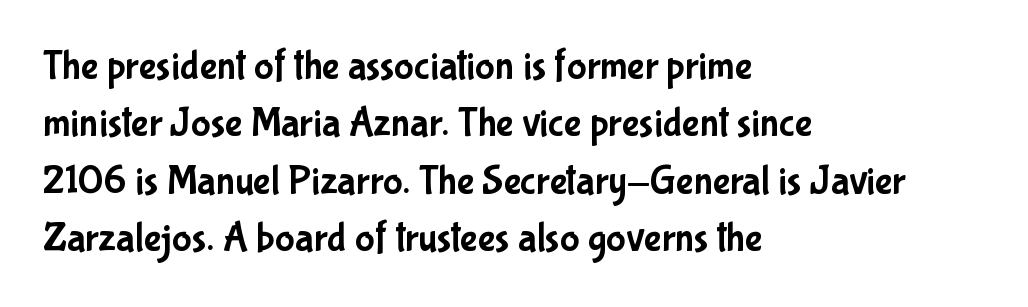
The image shows 41 px condensed sans-serif type, upright; set left-aligned, normal line spacing (1.4x), normal letter spacing, not underlined; low stroke contrast and a medium x-height.
